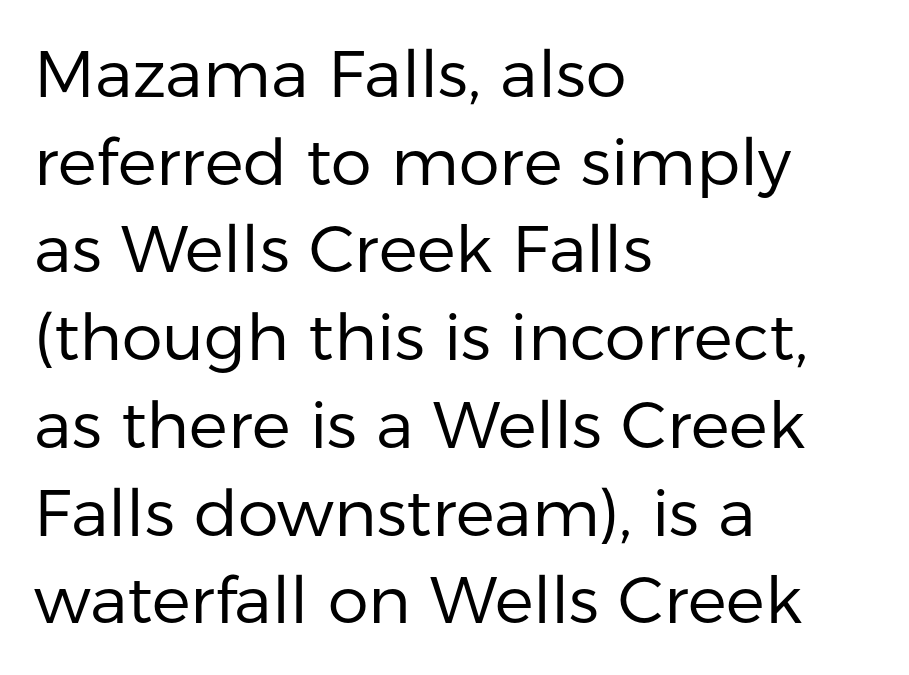
The image shows 65 px regular-weight sans-serif type, upright; set left-aligned, normal line spacing (1.35x), normal letter spacing, not underlined; low stroke contrast and a medium x-height.
